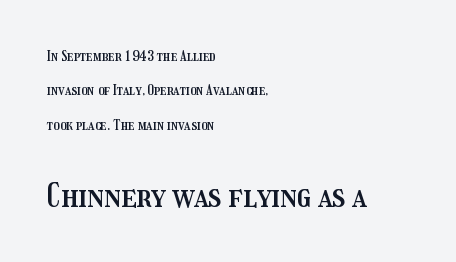
The image shows 32 px condensed type, upright; set left-aligned, loose line spacing (2.46x), normal letter spacing, not underlined; the second (bottom) block is 2.29x larger; medium stroke contrast and a medium x-height.
